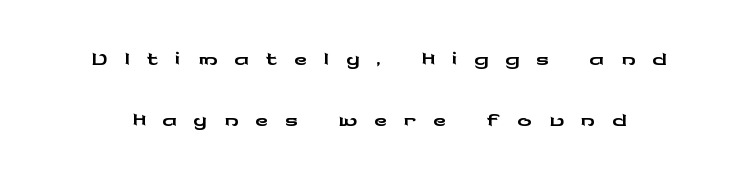
The image shows 36 px wide sans-serif type, upright; set normal line spacing (1.69x), unusually wide letter spacing (+0.46 em), not underlined; low stroke contrast and a medium x-height.
